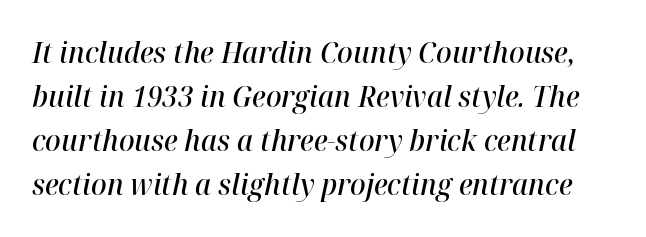
{"italic": "yes", "lean": "right", "slant_degrees": 12, "bold": "semi", "weight": "semibold", "width": "normal", "stroke_contrast": "high", "x_height": "medium", "monospaced": "no", "underline": "no", "line_spacing": "normal", "line_spacing_ratio": 1.52, "letter_spacing": "normal", "letter_spacing_em": 0.0, "glyph_px": 29}
